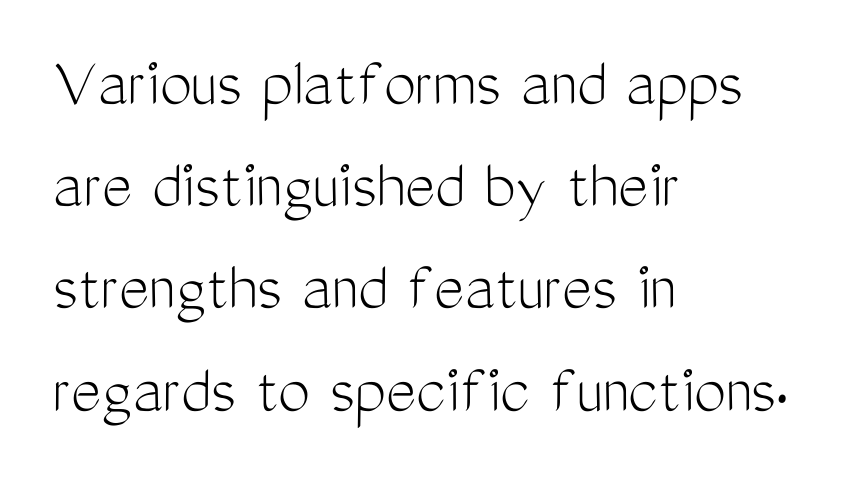
Proportional: the letters do not fall into vertical columns. Nobody touched the tracking dial on this one. Typographically, this falls in the sans-serif category. Summary of weight: not heavy and not bold. Does the copy run flush right? No — it runs flush left. Do the letters lean? They stand straight.
